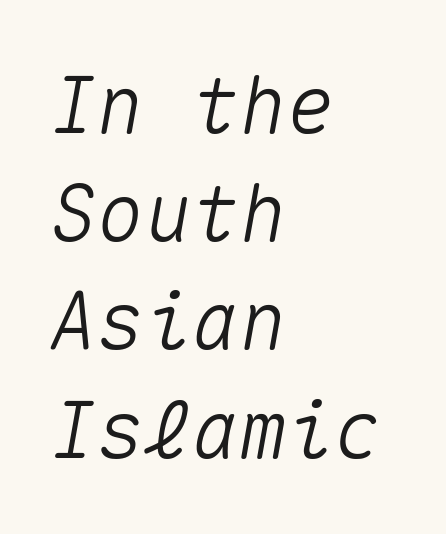
The image shows 79 px text type, italic (leaning right), monospaced; set left-aligned, normal line spacing (1.37x), normal letter spacing, not underlined; medium stroke contrast and a medium x-height.
